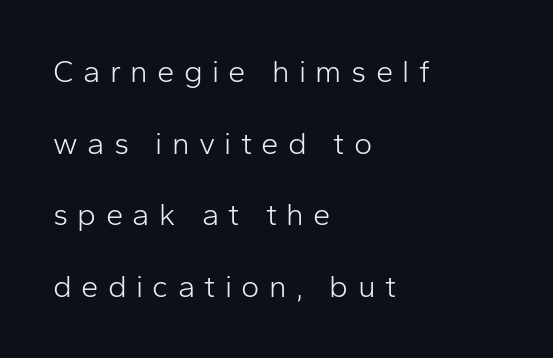
{"serif": "no", "italic": "no", "bold": "no", "weight": "light", "width": "normal", "stroke_contrast": "low", "x_height": "medium", "monospaced": "no", "underline": "no", "align": "left", "line_spacing": "loose", "line_spacing_ratio": 2.31, "letter_spacing": "wide", "letter_spacing_em": 0.3, "glyph_px": 31}
